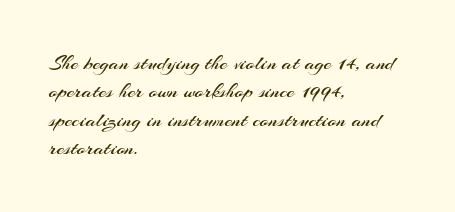
Rule under the text: the space is simply empty. Honestly, the letter spacing is just normal — you wouldn't notice it. The strokes are not fattened; the text isn't bold. Layout note: lines flush left. The designer left line spacing at the default.
